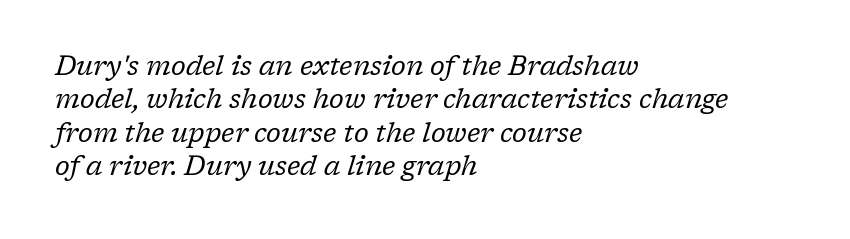
Q: Is the text bold? A: No.
Q: Is the text italic (slanted)? A: Yes, it leans right by about 17 degrees.
Q: Is the text underlined? A: No.
Q: How is the paragraph aligned? A: Left-aligned.
Q: Is the spacing between letters normal or unusually wide? A: Normal.
